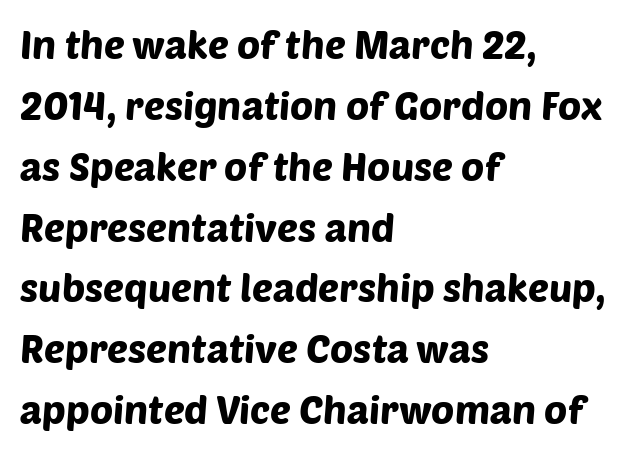
The image shows 39 px sans-serif type; set left-aligned, normal line spacing (1.56x), normal letter spacing, not underlined; low stroke contrast and a large x-height.
